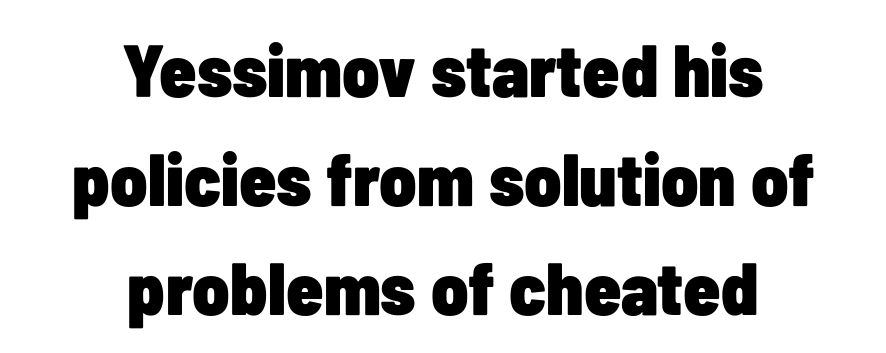
{"serif": "no", "italic": "no", "bold": "yes", "weight": "heavy", "width": "condensed", "stroke_contrast": "low", "x_height": "medium", "monospaced": "no", "underline": "no", "align": "center", "line_spacing": "normal", "line_spacing_ratio": 1.47, "letter_spacing": "normal", "letter_spacing_em": 0.0, "glyph_px": 74}
